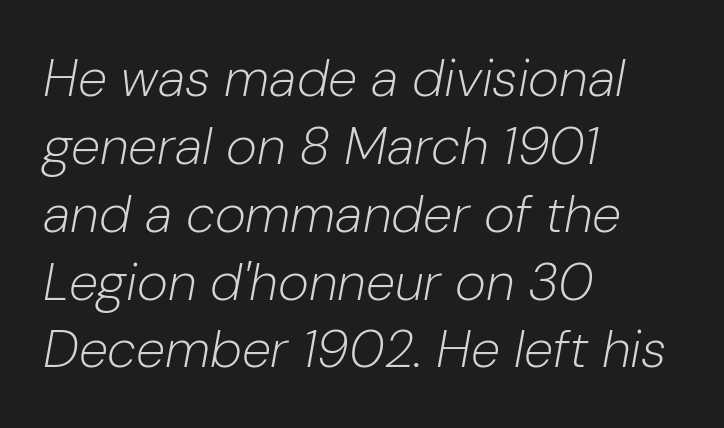
Rows of type keep a routine distance in the vertical direction. This sample has the flowing, uneven cadence of proportional lettering. The gaps between neighbouring characters are ordinary and unremarkable. Compared with a centered layout, this one pins lines to the left instead. The baseline area is clear.
